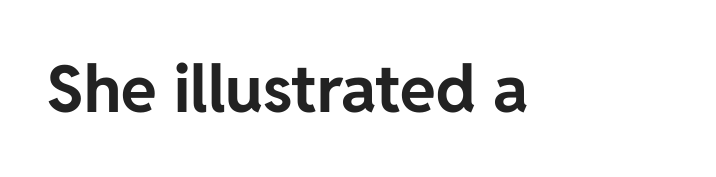
{"serif": "no", "italic": "no", "bold": "yes", "weight": "bold", "width": "normal", "stroke_contrast": "low", "x_height": "medium", "monospaced": "no", "underline": "no", "letter_spacing": "normal", "letter_spacing_em": 0.0, "glyph_px": 65}
